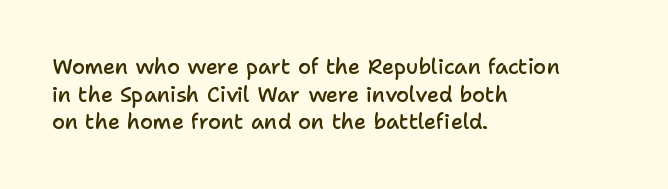
The image shows 21 px text type, upright; set left-aligned, normal line spacing (1.31x), normal letter spacing, not underlined.
